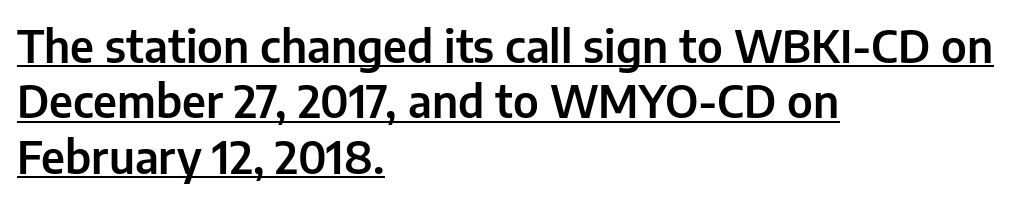
Rendered with straight, roman letterforms. Each letter's strokes conclude bluntly, with no projecting serifs. The string is rendered with underlining switched on. How are the letters spaced? Ordinarily, with no added tracking. The face used here is proportionally spaced, like ordinary book or web type. Regarding leading, the lines here are spaced in the standard way.
